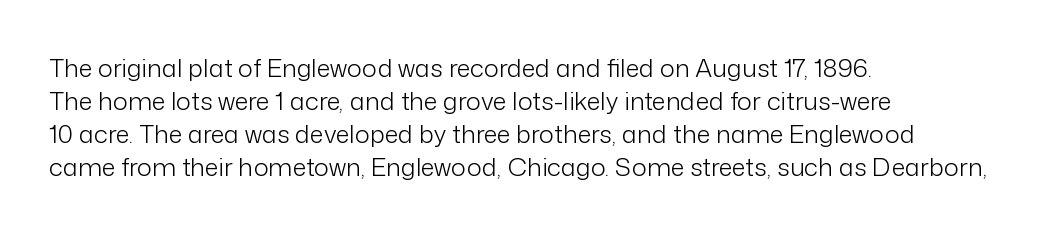
The image shows 25 px text type, upright; set left-aligned, normal line spacing (1.32x), normal letter spacing, not underlined.
